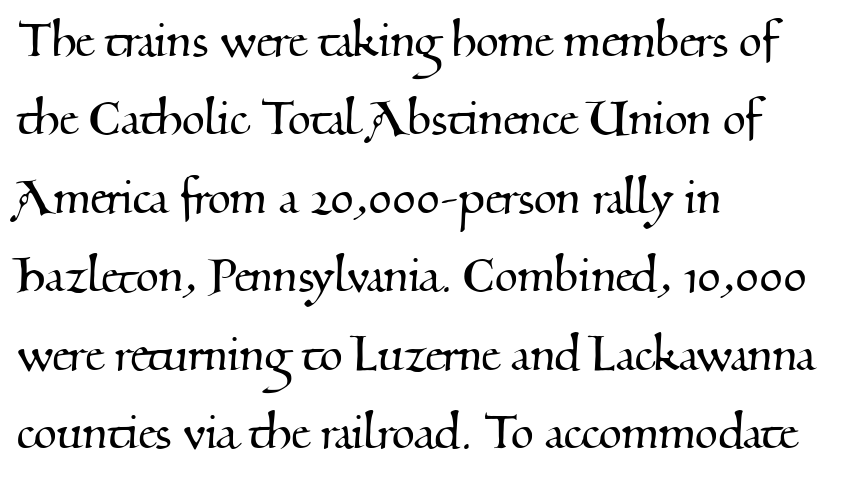
The image shows 59 px serif type; set left-aligned, normal line spacing (1.33x), normal letter spacing, not underlined; medium stroke contrast and a small x-height.
